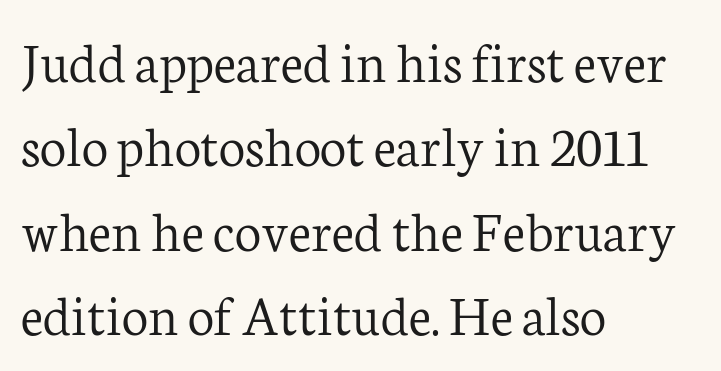
Q: Is the text bold? A: No.
Q: Is the text italic (slanted)? A: No, it is upright.
Q: Is the typeface a serif or a sans-serif typeface? A: Serif.
Q: Is the text underlined? A: No.
Q: How is the paragraph aligned? A: Left-aligned.
Q: Is the spacing between letters normal or unusually wide? A: Normal.
Q: Is the spacing between lines tight, normal or loose? A: Normal.
Q: Width (condensed, normal, or wide)? A: Normal.
Q: Stroke contrast? A: Low.
Q: x-height? A: Medium.
Q: Monospaced? A: No.
